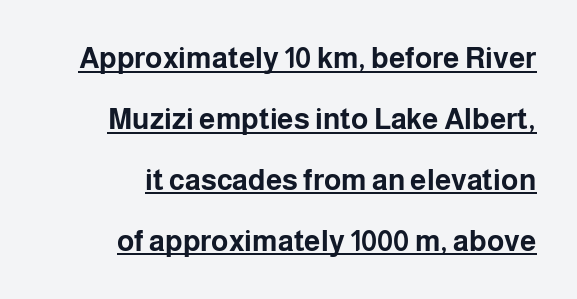
Q: Is the text bold? A: Yes.
Q: Is the text italic (slanted)? A: No, it is upright.
Q: Is the typeface a serif or a sans-serif typeface? A: Sans-serif.
Q: Is the text underlined? A: Yes.
Q: How is the paragraph aligned? A: Right-aligned.
Q: Is the spacing between letters normal or unusually wide? A: Normal.
Q: Is the spacing between lines tight, normal or loose? A: Loose.
Q: Width (condensed, normal, or wide)? A: Normal.
Q: Stroke contrast? A: Low.
Q: x-height? A: Medium.
Q: Monospaced? A: No.
